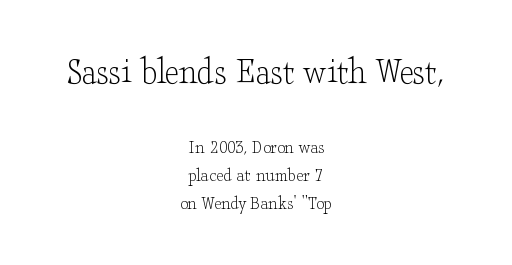
No italicization has been applied; the sample stays upright. Large over small — that's the arrangement of the two blocks here. Interline gaps are of average width in this sample. Bold? No — there's no thickening of the strokes. Quick note: underline off.
